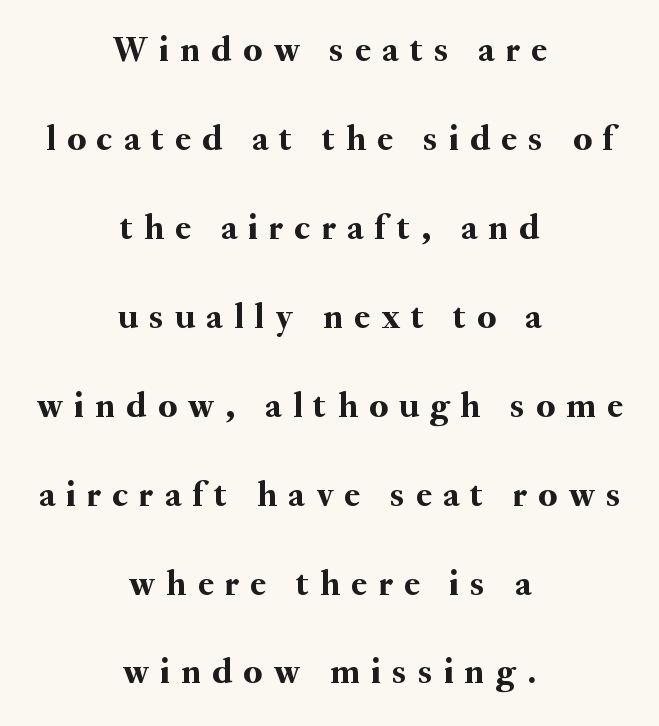
{"serif": "yes", "italic": "no", "width": "normal", "stroke_contrast": "medium", "x_height": "small", "monospaced": "no", "underline": "no", "align": "center", "line_spacing": "loose", "line_spacing_ratio": 2.47, "letter_spacing": "wide", "letter_spacing_em": 0.32, "glyph_px": 36}
